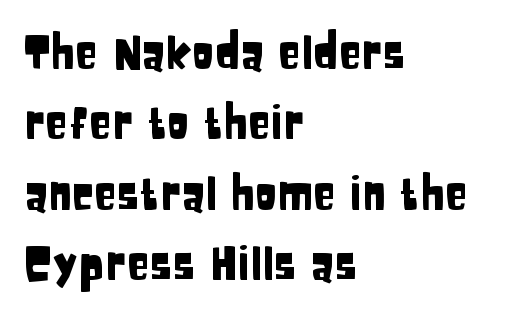
Do the characters align in a grid? No, the font is proportional. Rows of type keep a routine distance in the vertical direction. Underlining? Definitely not there. In terms of letterform style, serifs are entirely absent. The line texture is even and compact thanks to regular tracking.
